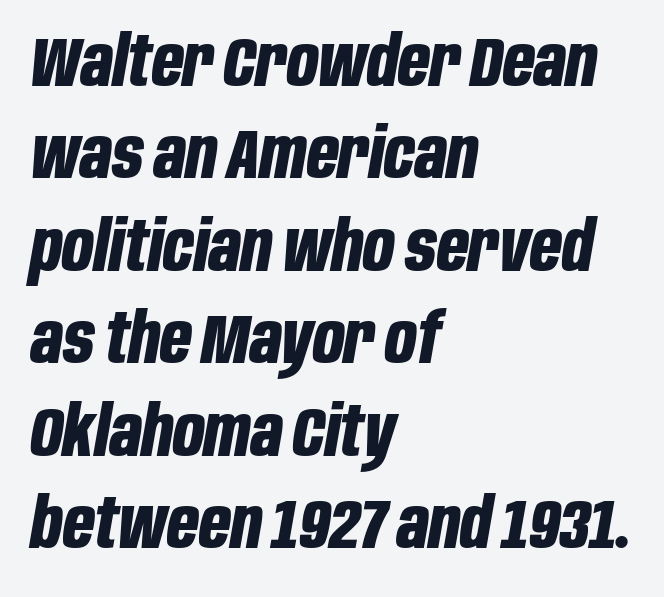
{"italic": "yes", "lean": "right", "slant_degrees": 10, "bold": "yes", "weight": "bold", "width": "condensed", "stroke_contrast": "low", "x_height": "large", "monospaced": "no", "underline": "no", "align": "left", "line_spacing": "normal", "line_spacing_ratio": 1.34, "letter_spacing": "normal", "letter_spacing_em": 0.0, "glyph_px": 69}
